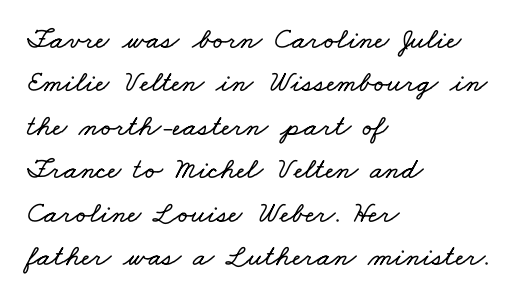
Line spacing here is normal. The type is set solid horizontally, with unmodified tracking. These lines are rendered in a variable-pitch font. Caption: multi-line text, flush left, ragged right. Nobody drew a line under any word here.
